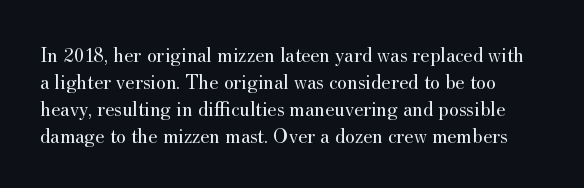
Q: Is the text bold? A: No.
Q: Is the text italic (slanted)? A: No, it is upright.
Q: Is the text underlined? A: No.
Q: Is the spacing between letters normal or unusually wide? A: Normal.
Q: Is the spacing between lines tight, normal or loose? A: Normal.
